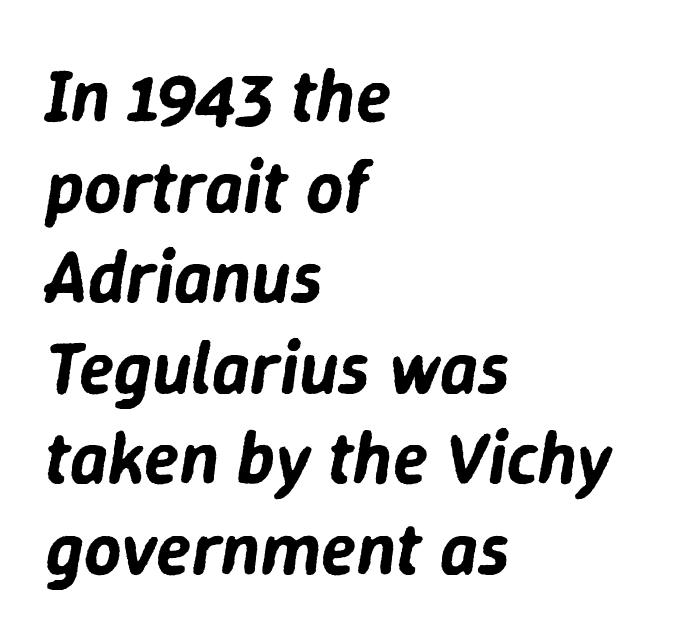
Rule under the text: the space is simply empty. Tracking value appears to be zero — textbook default spacing. It's the slanting kind of type. Varying glyph widths throughout — classic text-font behaviour. The lines in this sample share a left origin and differ only in where they stop.
